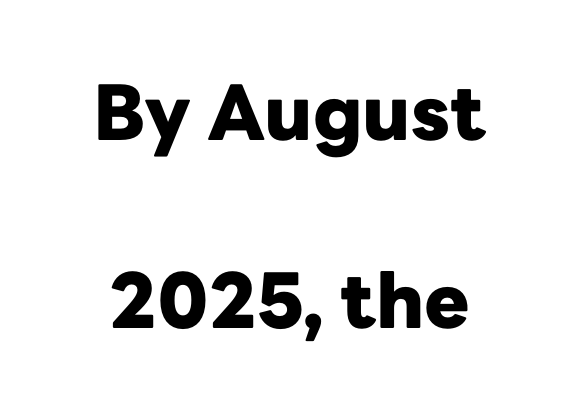
{"serif": "no", "italic": "no", "bold": "yes", "weight": "heavy", "width": "normal", "stroke_contrast": "low", "x_height": "medium", "monospaced": "no", "underline": "no", "align": "center", "line_spacing": "loose", "line_spacing_ratio": 2.48, "letter_spacing": "normal", "letter_spacing_em": 0.0, "glyph_px": 76}
